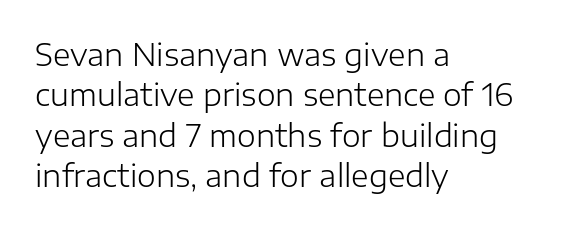
{"serif": "no", "italic": "no", "bold": "no", "weight": "light", "width": "normal", "stroke_contrast": "low", "x_height": "medium", "monospaced": "no", "underline": "no", "align": "left", "line_spacing": "normal", "line_spacing_ratio": 1.35, "letter_spacing": "normal", "letter_spacing_em": 0.0, "glyph_px": 30}
